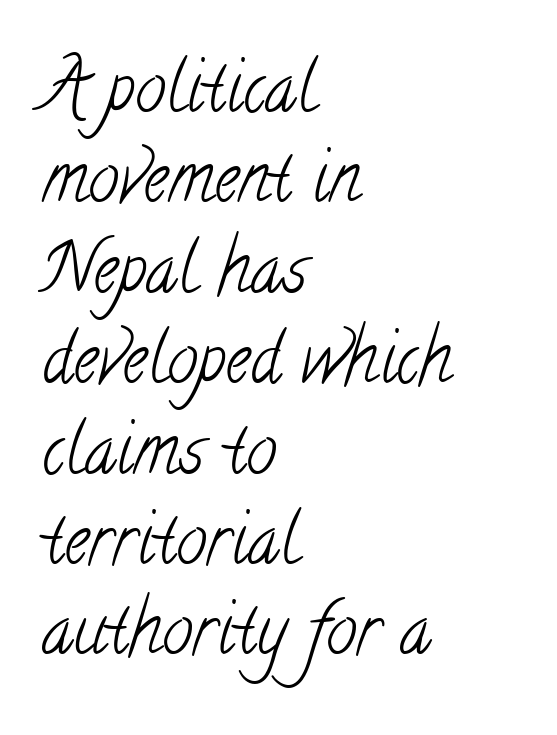
The image shows 69 px light, condensed type; set left-aligned, normal line spacing (1.31x), normal letter spacing, not underlined; low stroke contrast and a small x-height.
